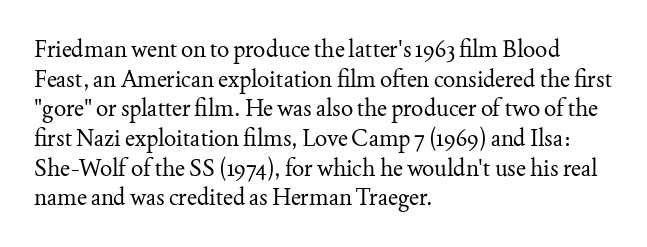
{"italic": "no", "bold": "no", "underline": "no", "align": "left", "line_spacing": "normal", "line_spacing_ratio": 1.29, "letter_spacing": "normal", "letter_spacing_em": 0.0, "glyph_px": 23}
